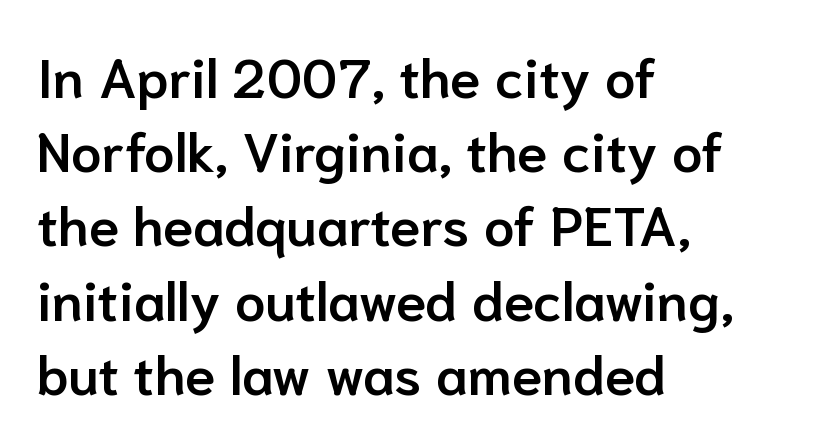
The image shows 55 px semibold sans-serif type, upright; set left-aligned, normal line spacing (1.35x), normal letter spacing, not underlined; low stroke contrast and a medium x-height.
